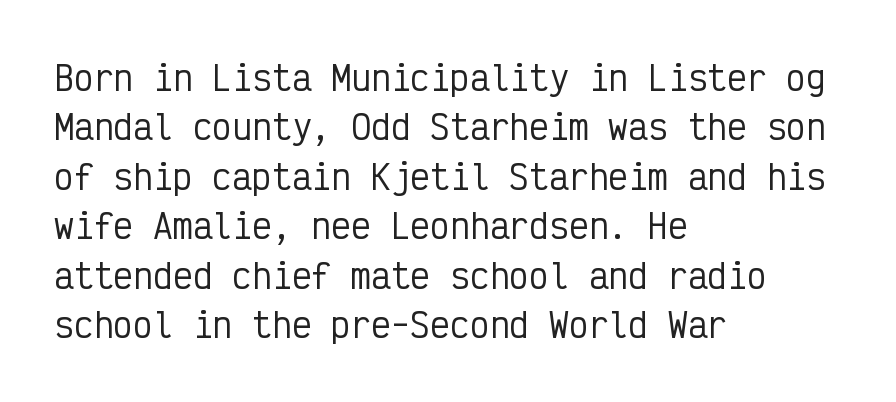
Glance below the letters and you will spot only blank space. Does the lettering tilt? It doesn't — this is upright. Nothing sits at the stroke ends, so this counts as sans-serif. Note the uniform advance width — an 'i' takes as much space as an 'm'. The setting favours the left margin, as ordinary paragraphs usually do. Compared with typical body copy, the letter spacing here is the same.
